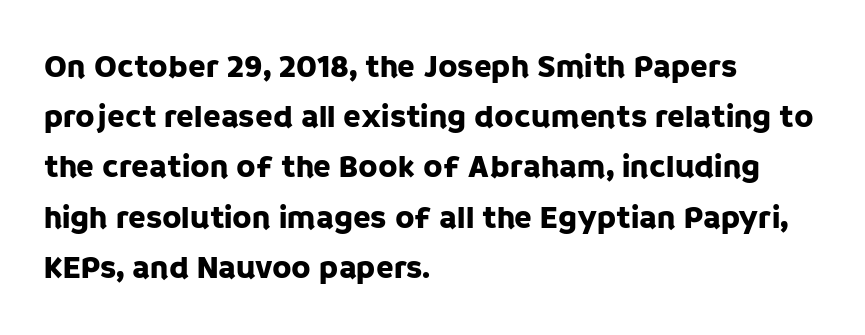
Q: Is the text italic (slanted)? A: No, it is upright.
Q: Is the typeface a serif or a sans-serif typeface? A: Sans-serif.
Q: Is the text underlined? A: No.
Q: How is the paragraph aligned? A: Left-aligned.
Q: Is the spacing between letters normal or unusually wide? A: Normal.
Q: Is the spacing between lines tight, normal or loose? A: Normal.
Q: Width (condensed, normal, or wide)? A: Normal.
Q: Stroke contrast? A: Low.
Q: x-height? A: Large.
Q: Monospaced? A: No.
